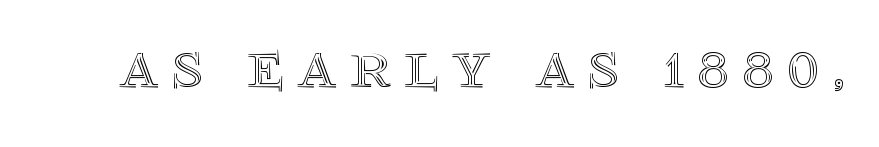
Q: Is the text italic (slanted)? A: No, it is upright.
Q: Is the text underlined? A: No.
Q: Width (condensed, normal, or wide)? A: Normal.
Q: x-height? A: Large.
Q: Monospaced? A: No.
